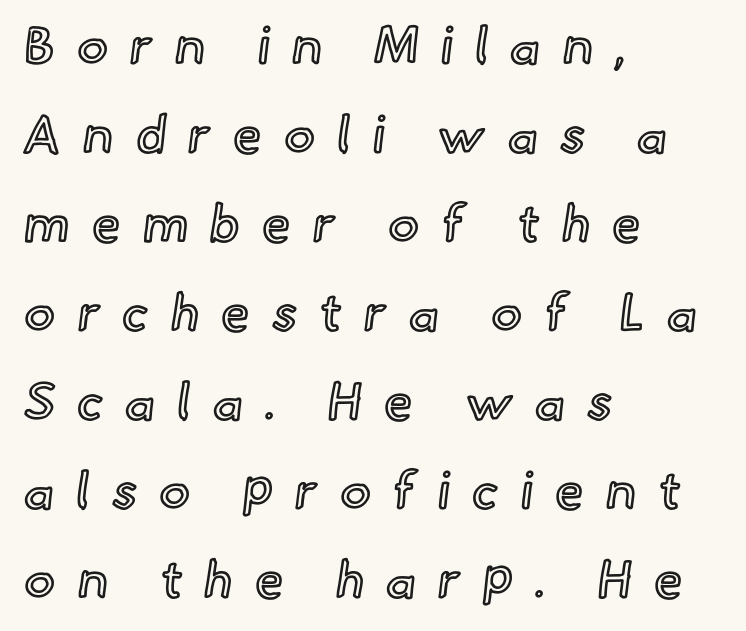
Q: Is the text italic (slanted)? A: Yes.
Q: Is the text underlined? A: No.
Q: How is the paragraph aligned? A: Left-aligned.
Q: Is the spacing between letters normal or unusually wide? A: Unusually wide.
Q: Width (condensed, normal, or wide)? A: Normal.
Q: x-height? A: Small.
Q: Monospaced? A: No.
